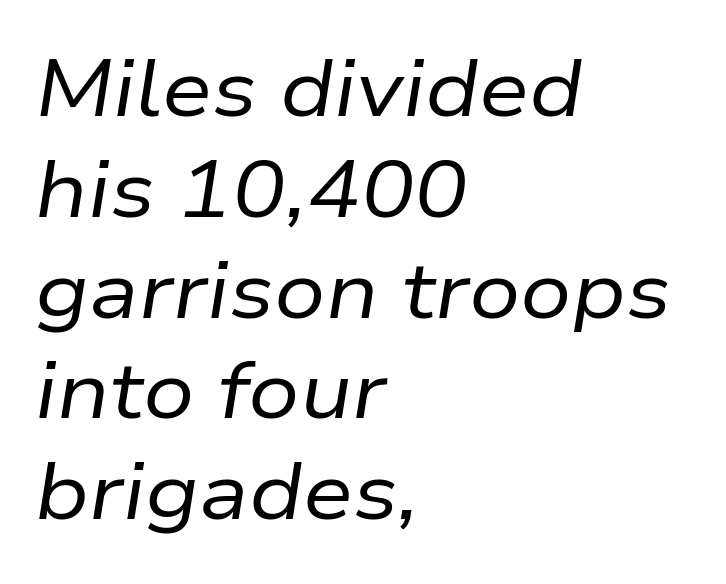
Q: Is the text bold? A: No.
Q: Is the text italic (slanted)? A: Yes, it leans right by about 9 degrees.
Q: Is the text underlined? A: No.
Q: How is the paragraph aligned? A: Left-aligned.
Q: Is the spacing between letters normal or unusually wide? A: Normal.
Q: Is the spacing between lines tight, normal or loose? A: Normal.
Q: Width (condensed, normal, or wide)? A: Normal.
Q: Stroke contrast? A: Low.
Q: x-height? A: Medium.
Q: Monospaced? A: No.
